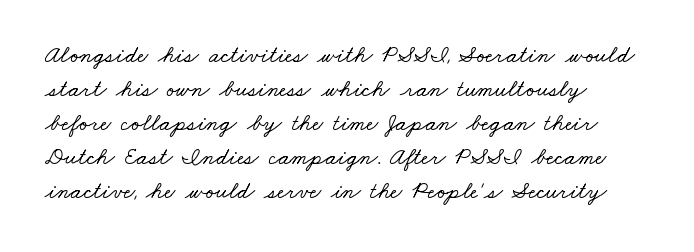
Successive baselines arrive at the customary interval. Caption: multi-line text, flush left, ragged right. Honestly, there is no underline to notice here at all. Letter spacing: default.
